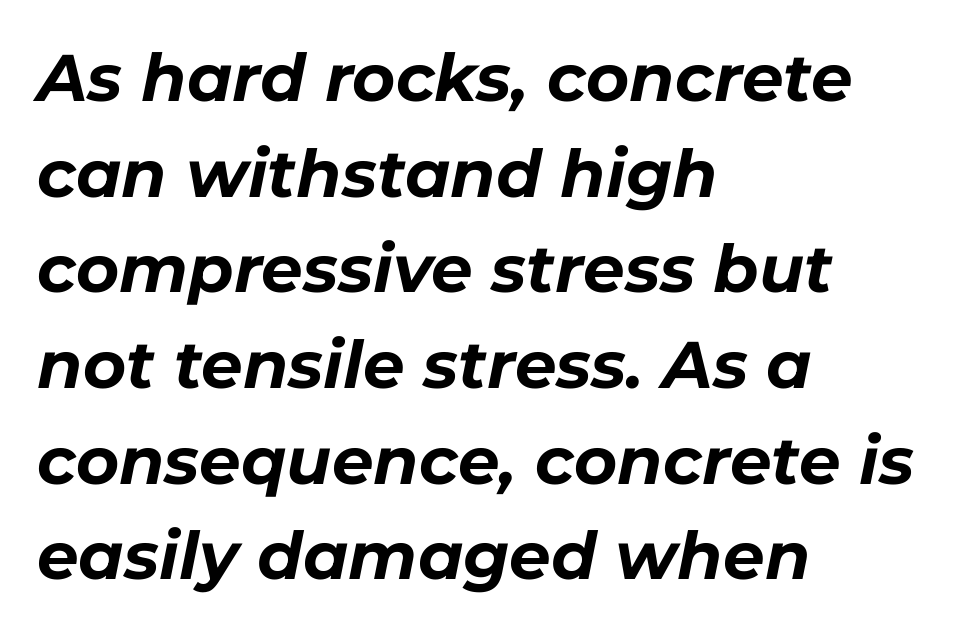
Q: Is the text bold? A: Yes.
Q: Is the text italic (slanted)? A: Yes, it leans right by about 11 degrees.
Q: Is the text underlined? A: No.
Q: How is the paragraph aligned? A: Left-aligned.
Q: Is the spacing between letters normal or unusually wide? A: Normal.
Q: Is the spacing between lines tight, normal or loose? A: Normal.
Q: Width (condensed, normal, or wide)? A: Normal.
Q: Stroke contrast? A: Low.
Q: x-height? A: Medium.
Q: Monospaced? A: No.
